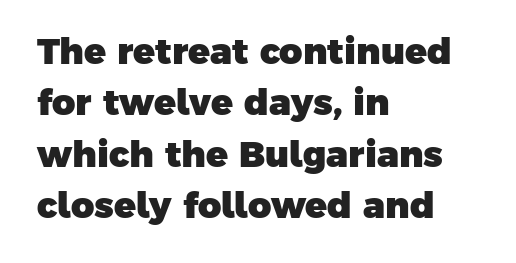
Q: Is the text bold? A: Yes.
Q: Is the typeface a serif or a sans-serif typeface? A: Sans-serif.
Q: Is the text underlined? A: No.
Q: How is the paragraph aligned? A: Left-aligned.
Q: Is the spacing between letters normal or unusually wide? A: Normal.
Q: Is the spacing between lines tight, normal or loose? A: Normal.
Q: Width (condensed, normal, or wide)? A: Normal.
Q: Stroke contrast? A: Low.
Q: x-height? A: Medium.
Q: Monospaced? A: No.
